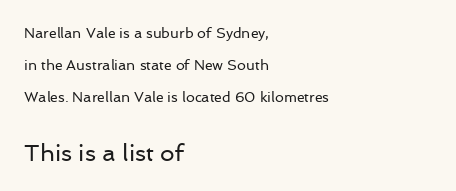
{"italic": "no", "bold": "no", "underline": "no", "align": "left", "line_spacing": "loose", "line_spacing_ratio": 2.29, "letter_spacing": "normal", "letter_spacing_em": 0.0, "larger_block": "second", "size_ratio": 1.64, "glyph_px": 23}
